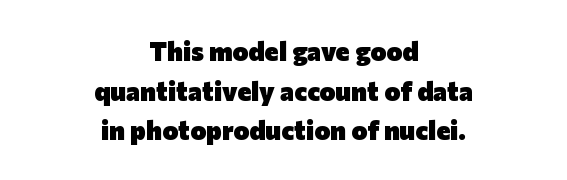
In terms of leading, this rendering sits right in the middle. You'd pick this weight for a headline — it's a proper bold. Vertical strokes here are truly vertical. The space beneath each line is pristine and unruled.
